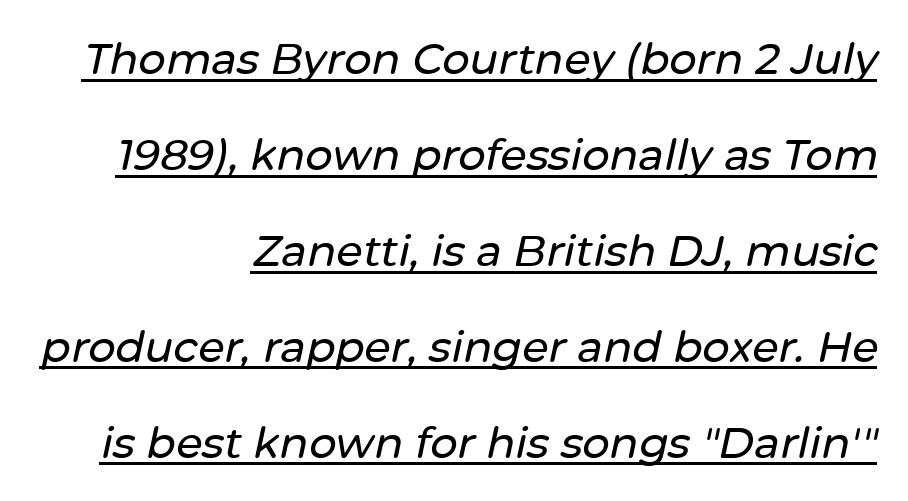
{"italic": "yes", "lean": "right", "slant_degrees": 12, "width": "normal", "stroke_contrast": "low", "x_height": "medium", "monospaced": "no", "underline": "yes", "align": "right", "line_spacing": "loose", "line_spacing_ratio": 2.23, "letter_spacing": "normal", "letter_spacing_em": 0.0, "glyph_px": 43}
